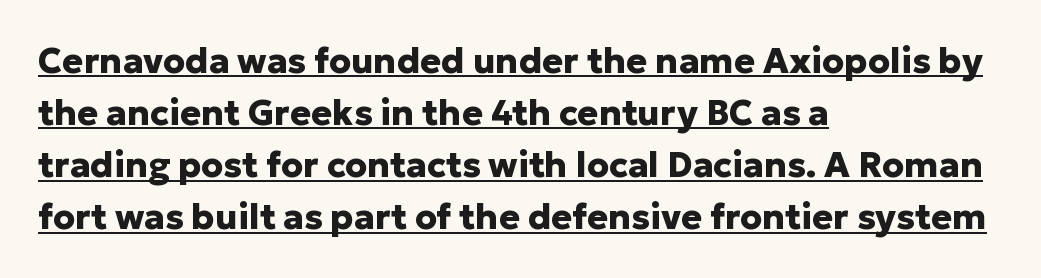
{"serif": "no", "italic": "no", "bold": "yes", "weight": "heavy", "width": "normal", "stroke_contrast": "low", "x_height": "medium", "monospaced": "no", "underline": "yes", "align": "left", "line_spacing": "normal", "line_spacing_ratio": 1.49, "letter_spacing": "normal", "letter_spacing_em": 0.0, "glyph_px": 35}
